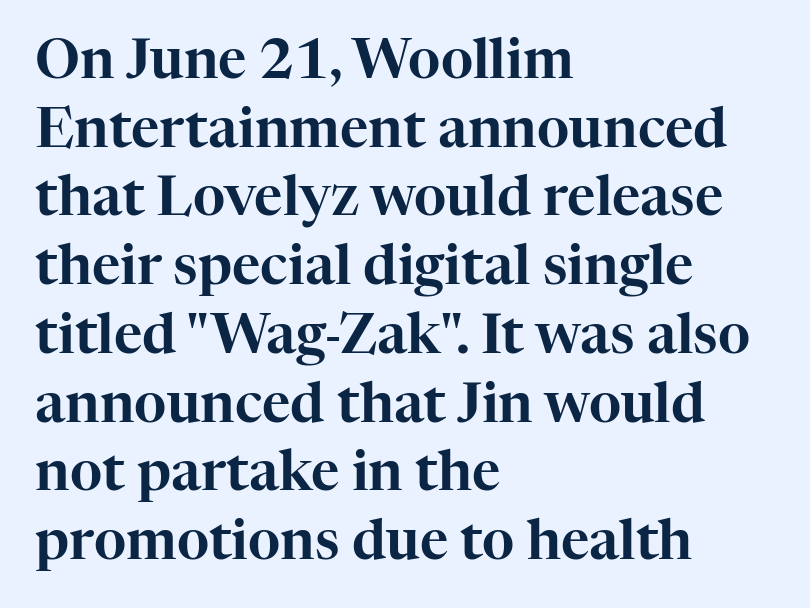
The image shows 55 px serif type, upright; set left-aligned, normal line spacing (1.25x), normal letter spacing, not underlined; high stroke contrast and a medium x-height.
